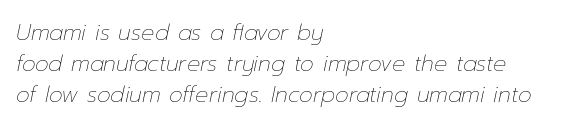
{"italic": "yes", "lean": "right", "slant_degrees": 12, "bold": "no", "underline": "no", "align": "left", "line_spacing": "normal", "line_spacing_ratio": 1.41, "letter_spacing": "normal", "letter_spacing_em": 0.0, "glyph_px": 22}
